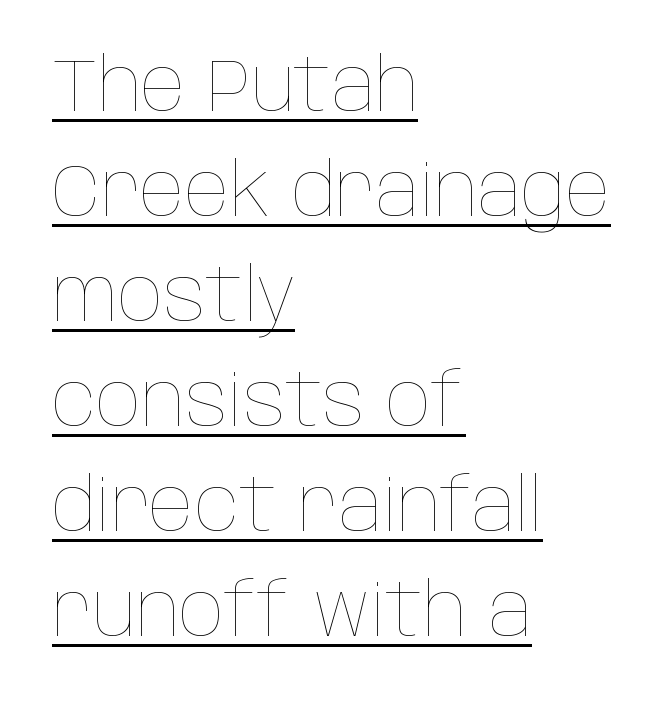
Proportional: the letters do not fall into vertical columns. A typesetter would mark this as roman, not italic. Is there an underline? Yes — a line sits under the letters. Vertical spacing — default. The face looks like a standard text weight, possibly lighter.
